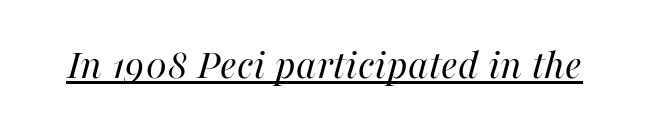
{"italic": "yes", "lean": "right", "slant_degrees": 16, "bold": "no", "weight": "regular", "width": "normal", "stroke_contrast": "high", "x_height": "medium", "monospaced": "no", "underline": "yes", "letter_spacing": "normal", "letter_spacing_em": 0.0, "glyph_px": 43}
